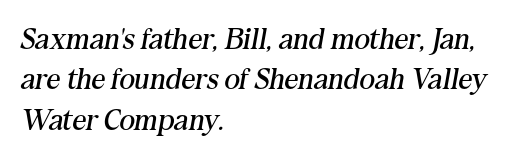
{"serif": "yes", "italic": "yes", "lean": "right", "slant_degrees": 10, "bold": "no", "weight": "regular", "width": "normal", "stroke_contrast": "medium", "x_height": "medium", "monospaced": "no", "underline": "no", "align": "left", "line_spacing": "normal", "line_spacing_ratio": 1.35, "letter_spacing": "normal", "letter_spacing_em": 0.0, "glyph_px": 30}
